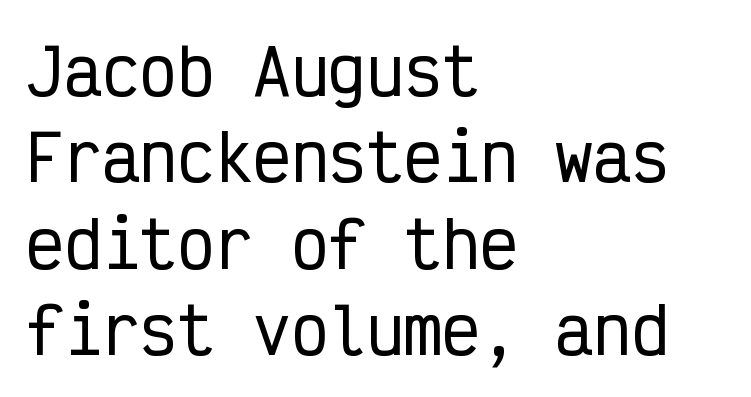
{"serif": "no", "italic": "no", "width": "condensed", "stroke_contrast": "low", "x_height": "medium", "monospaced": "yes", "underline": "no", "align": "left", "line_spacing": "normal", "line_spacing_ratio": 1.37, "letter_spacing": "normal", "letter_spacing_em": 0.0, "glyph_px": 63}
